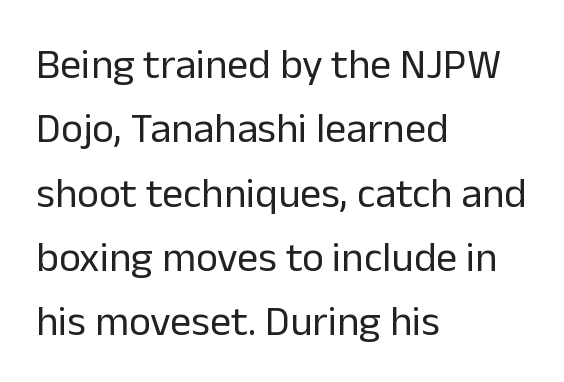
The image shows 42 px regular-weight sans-serif type, upright; set left-aligned, normal line spacing (1.53x), normal letter spacing, not underlined; low stroke contrast and a medium x-height.
